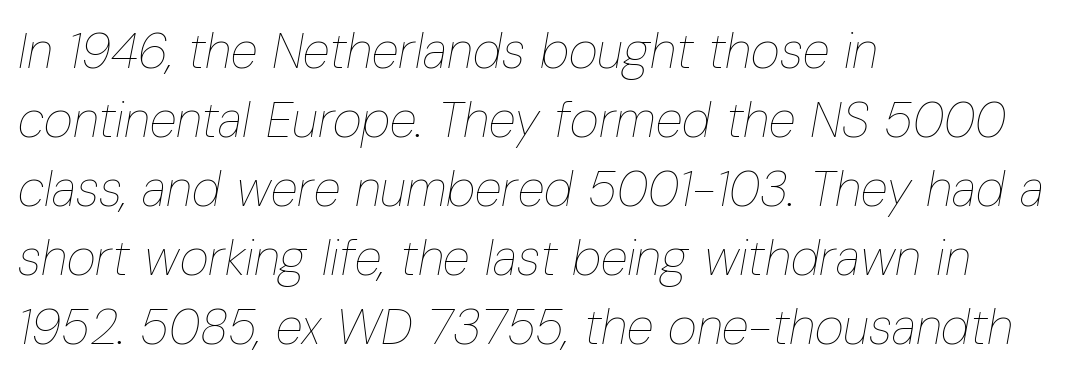
The image shows 50 px thin, condensed type, italic (leaning right); set left-aligned, normal line spacing (1.38x), normal letter spacing, not underlined; low stroke contrast and a medium x-height.
